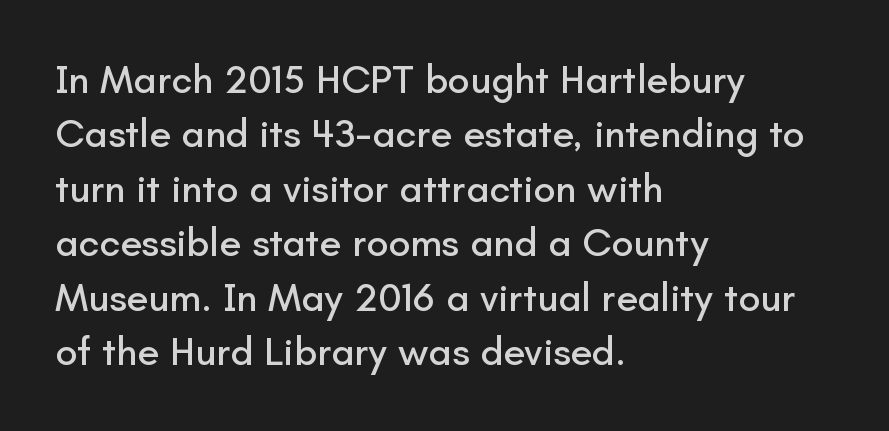
Nothing sits at the stroke ends, so this counts as sans-serif. The compositor pushed each line to the left boundary. Each row of text sits above clean, open space. Notice how the stems are strictly vertical — no italics here.
